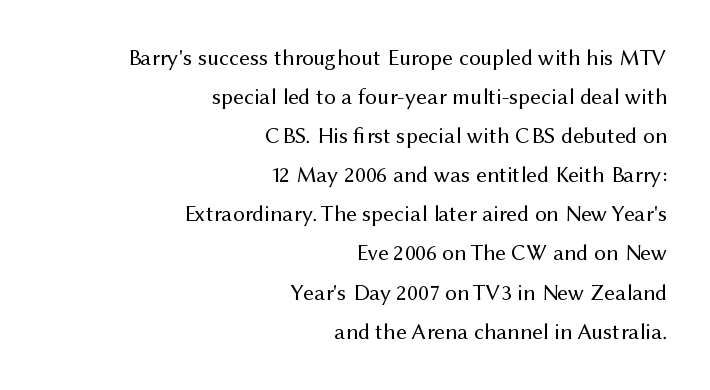
Q: Is the text bold? A: No.
Q: Is the text italic (slanted)? A: No, it is upright.
Q: Is the text underlined? A: No.
Q: How is the paragraph aligned? A: Right-aligned.
Q: Is the spacing between letters normal or unusually wide? A: Normal.
Q: Is the spacing between lines tight, normal or loose? A: Normal.
